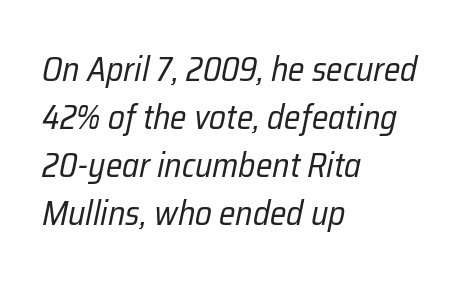
{"italic": "yes", "lean": "right", "slant_degrees": 12, "bold": "no", "weight": "regular", "width": "condensed", "stroke_contrast": "low", "x_height": "medium", "monospaced": "no", "underline": "no", "align": "left", "line_spacing": "normal", "line_spacing_ratio": 1.41, "letter_spacing": "normal", "letter_spacing_em": 0.0, "glyph_px": 34}
